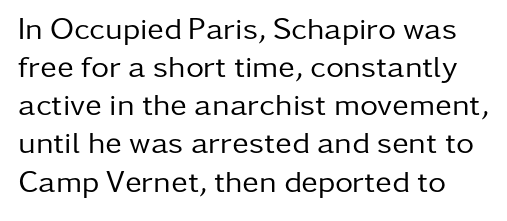
The image shows 31 px regular-weight sans-serif type, upright; set line spacing 1.23x, normal letter spacing, not underlined; low stroke contrast and a medium x-height.
